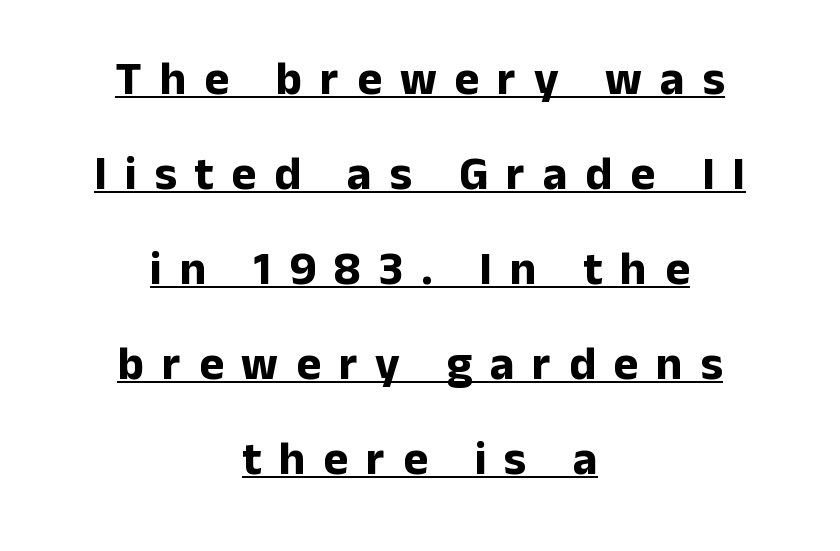
{"serif": "no", "italic": "no", "bold": "yes", "weight": "bold", "width": "normal", "stroke_contrast": "low", "x_height": "medium", "monospaced": "no", "underline": "yes", "align": "center", "line_spacing": "loose", "line_spacing_ratio": 2.02, "letter_spacing": "wide", "letter_spacing_em": 0.38, "glyph_px": 47}
